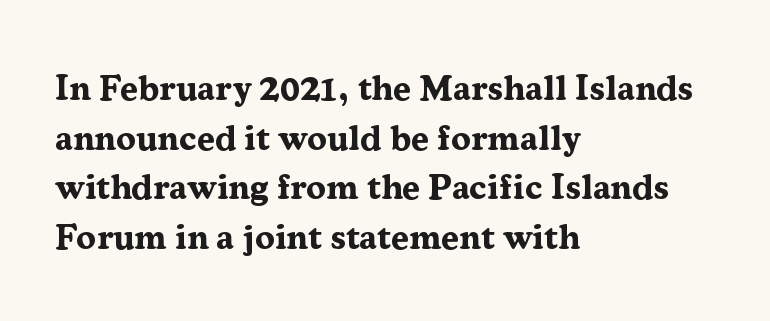
{"serif": "yes", "italic": "no", "bold": "yes", "weight": "bold", "width": "normal", "stroke_contrast": "medium", "x_height": "medium", "monospaced": "no", "underline": "no", "align": "left", "line_spacing": "normal", "line_spacing_ratio": 1.38, "letter_spacing": "normal", "letter_spacing_em": 0.0, "glyph_px": 36}
